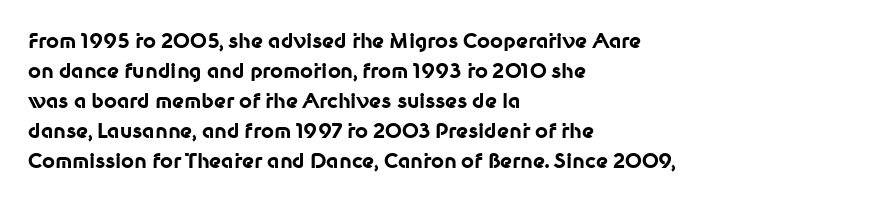
{"italic": "no", "bold": "yes", "underline": "no", "align": "left", "line_spacing": "normal", "line_spacing_ratio": 1.5, "letter_spacing": "normal", "letter_spacing_em": 0.0, "glyph_px": 20}
